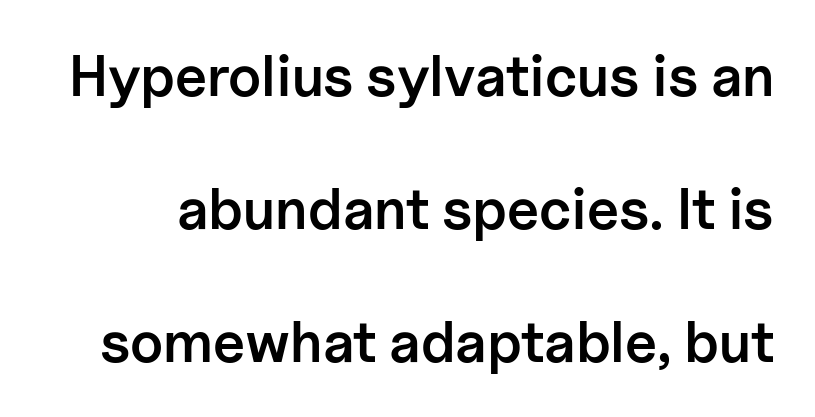
Unmarked baselines from the first word to the last. Honestly, the rows look like they've been pulled way apart. You can tell it's not italic because the verticals are truly vertical. These lines keep a tight, regular rhythm from letter to letter.
